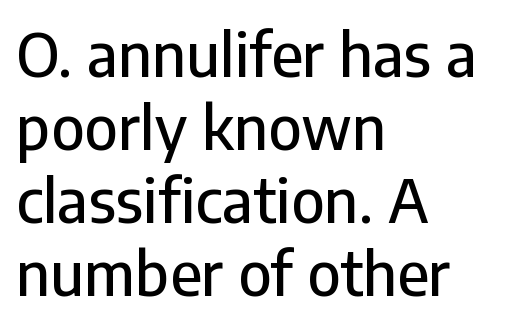
Q: Is the text italic (slanted)? A: No, it is upright.
Q: Is the typeface a serif or a sans-serif typeface? A: Sans-serif.
Q: Is the text underlined? A: No.
Q: How is the paragraph aligned? A: Left-aligned.
Q: Is the spacing between letters normal or unusually wide? A: Normal.
Q: Width (condensed, normal, or wide)? A: Normal.
Q: Stroke contrast? A: Low.
Q: x-height? A: Medium.
Q: Monospaced? A: No.
